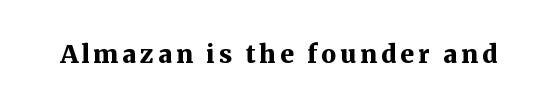
The image shows 25 px bold type, upright; set not underlined.
